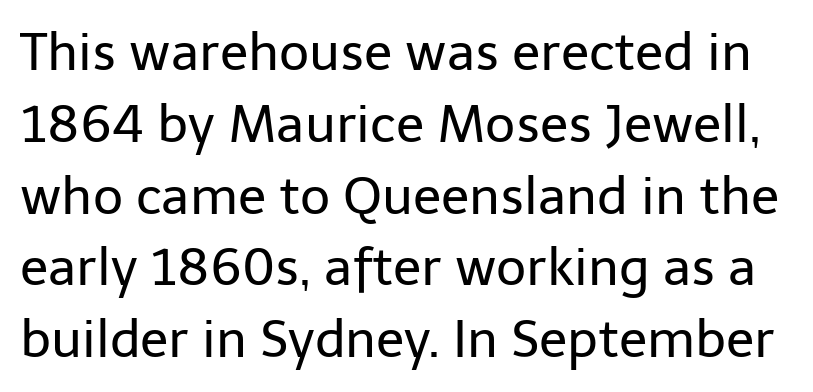
Q: Is the text bold? A: No.
Q: Is the text italic (slanted)? A: No, it is upright.
Q: Is the typeface a serif or a sans-serif typeface? A: Sans-serif.
Q: Is the text underlined? A: No.
Q: Is the spacing between letters normal or unusually wide? A: Normal.
Q: Is the spacing between lines tight, normal or loose? A: Normal.
Q: Width (condensed, normal, or wide)? A: Normal.
Q: Stroke contrast? A: Low.
Q: x-height? A: Medium.
Q: Monospaced? A: No.
